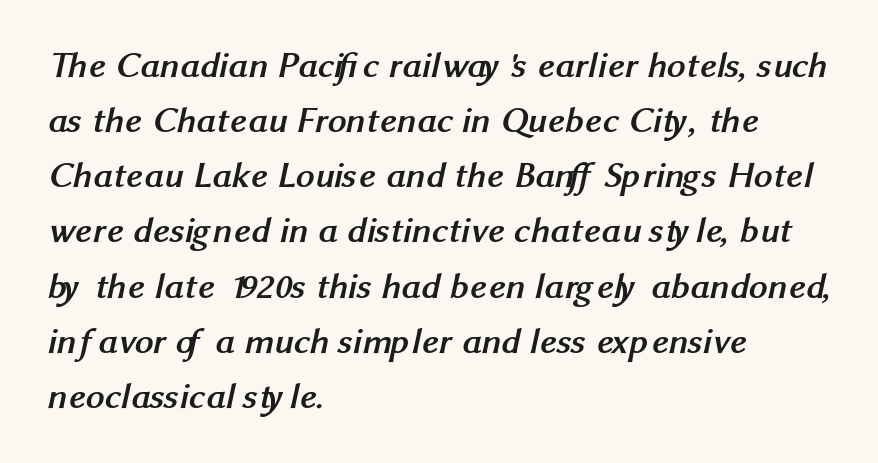
{"serif": "no", "bold": "yes", "weight": "semibold", "width": "normal", "stroke_contrast": "medium", "x_height": "medium", "monospaced": "no", "underline": "no", "align": "left", "line_spacing": "normal", "line_spacing_ratio": 1.49, "letter_spacing": "normal", "letter_spacing_em": 0.0, "glyph_px": 37}
